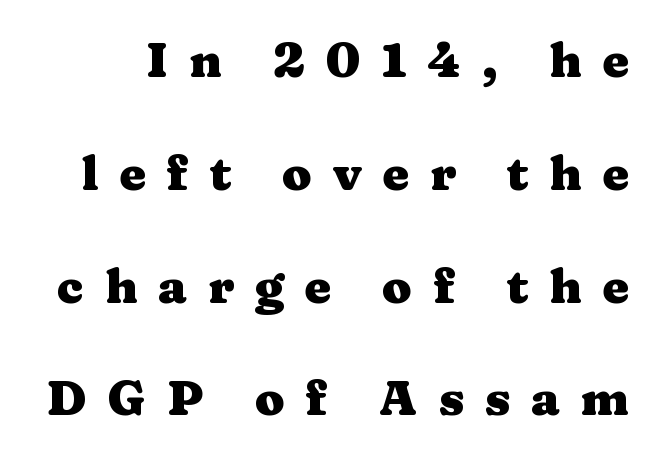
Posture: straight, roman, zero tilt. Each glyph is drawn with heavy, bold strokes. Note: serifs present on the glyphs. If you measured baseline to baseline, you'd find a long distance. The type is letterspaced generously, with wide tracking. The letters advance in unequal steps, a hallmark of proportional type.
